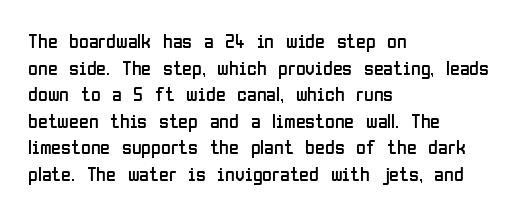
Q: Is the text bold? A: No.
Q: Is the text italic (slanted)? A: No, it is upright.
Q: Is the text underlined? A: No.
Q: How is the paragraph aligned? A: Left-aligned.
Q: Is the spacing between letters normal or unusually wide? A: Normal.
Q: Is the spacing between lines tight, normal or loose? A: Normal.
